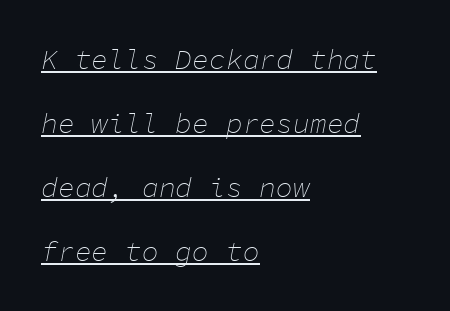
The glyphs look as if they've been sheared to an angle. Does a line run under the words? Yes, clearly. Inter-character spacing is left at the font's built-in metrics. Here the designer chose a console-style face with uniform glyph widths. Vertical stems look standard width or narrower in stroke. Loosely led — the rows are spread out.
